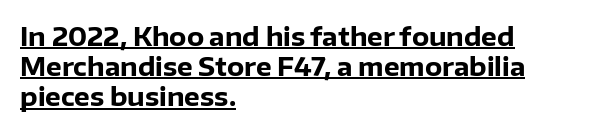
The image shows 25 px bold type, upright; set left-aligned, line spacing 1.21x, normal letter spacing, underlined.
